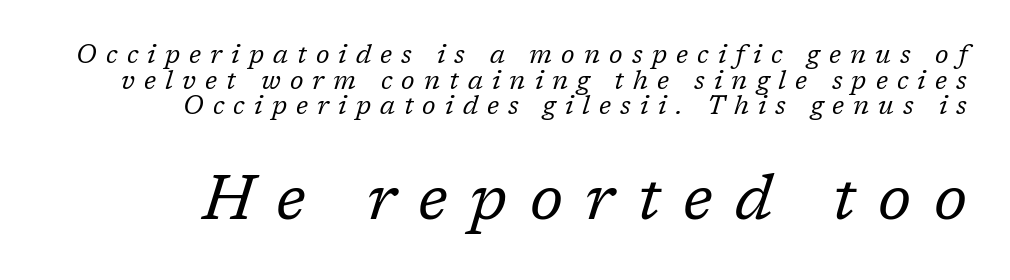
Q: Is the text bold? A: No.
Q: Is the text italic (slanted)? A: Yes, it leans right by about 17 degrees.
Q: Is the typeface a serif or a sans-serif typeface? A: Serif.
Q: Is the text underlined? A: No.
Q: How is the paragraph aligned? A: Right-aligned.
Q: Is the spacing between letters normal or unusually wide? A: Unusually wide.
Q: Is the spacing between lines tight, normal or loose? A: Tight.
Q: Which block of text is set in a larger size, the first (top) or the second (bottom)? A: The second (bottom) one.
Q: Width (condensed, normal, or wide)? A: Normal.
Q: Stroke contrast? A: Low.
Q: x-height? A: Medium.
Q: Monospaced? A: No.
